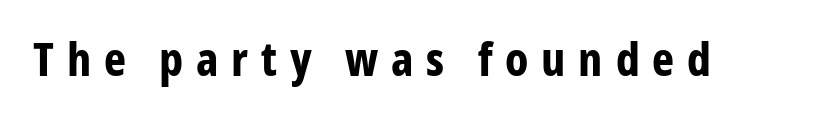
The image shows 47 px bold, condensed sans-serif type, upright; set unusually wide letter spacing (+0.27 em), not underlined; low stroke contrast and a medium x-height.
